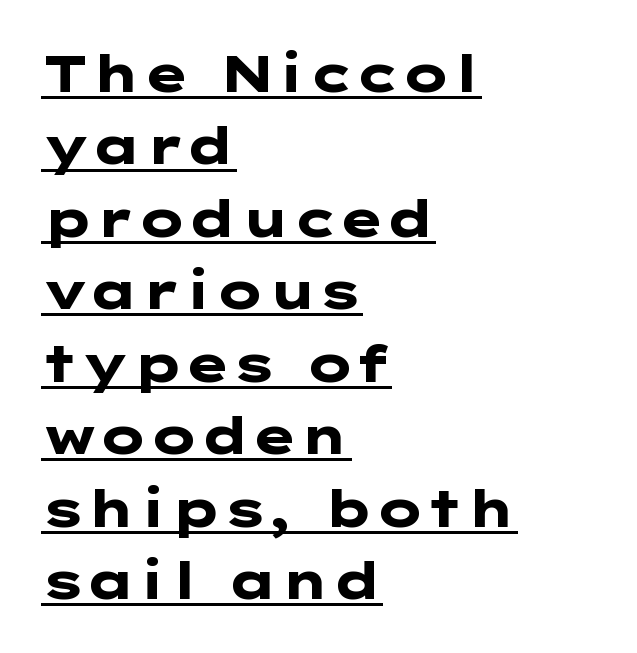
Q: Is the text bold? A: Yes.
Q: Is the text italic (slanted)? A: No, it is upright.
Q: Is the typeface a serif or a sans-serif typeface? A: Sans-serif.
Q: Is the text underlined? A: Yes.
Q: How is the paragraph aligned? A: Left-aligned.
Q: Is the spacing between letters normal or unusually wide? A: Normal.
Q: Is the spacing between lines tight, normal or loose? A: Normal.
Q: Width (condensed, normal, or wide)? A: Wide.
Q: Stroke contrast? A: Low.
Q: x-height? A: Medium.
